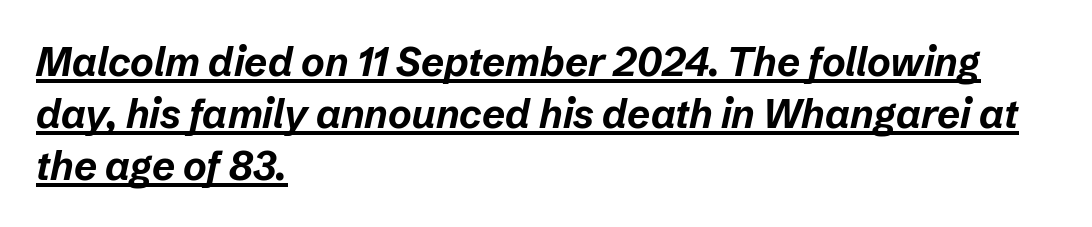
Glyph-to-glyph distance matches everyday printed text. The characters look thick and weighty, a clear bold. Alignment: flush left. The specimen reads as italic at a glance. Check the space under the baseline: a stroke is drawn there.
